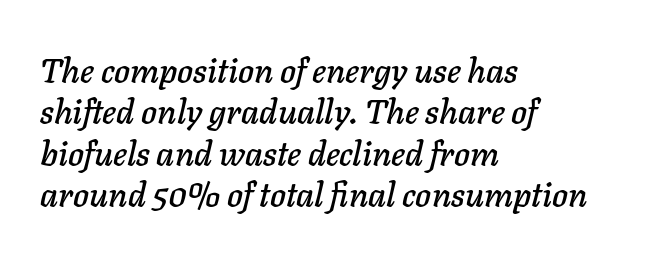
Q: Is the text italic (slanted)? A: Yes, it leans right by about 11 degrees.
Q: Is the text underlined? A: No.
Q: How is the paragraph aligned? A: Left-aligned.
Q: Is the spacing between letters normal or unusually wide? A: Normal.
Q: Width (condensed, normal, or wide)? A: Normal.
Q: Stroke contrast? A: Low.
Q: x-height? A: Medium.
Q: Monospaced? A: No.
